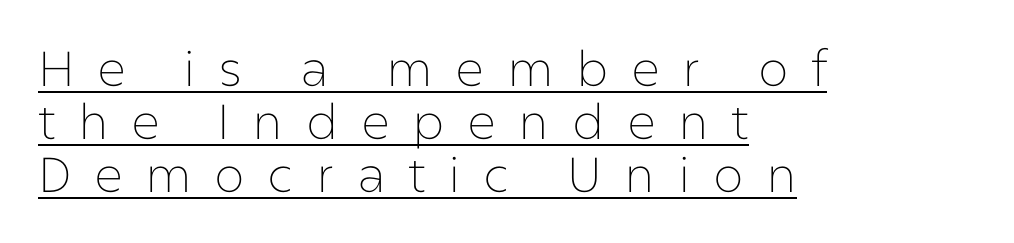
Unbolded letterforms with no extra heft. Do the characters align in a grid? No, the font is proportional. These lines were composed using upright roman letters. Regarding leading, the lines here are crowded together. Glyph-to-glyph distance is far greater than everyday printed text.
